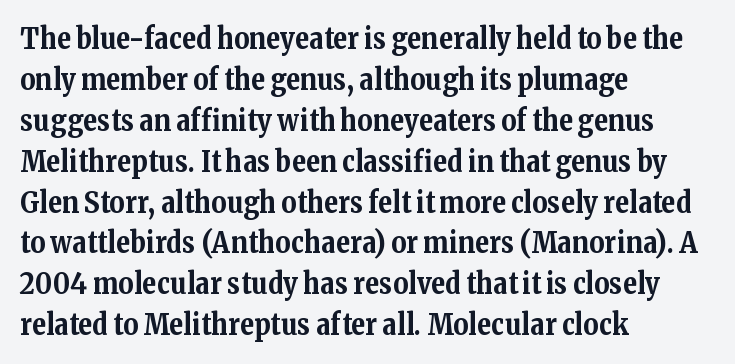
{"serif": "yes", "italic": "no", "bold": "yes", "weight": "bold", "width": "normal", "stroke_contrast": "medium", "x_height": "medium", "monospaced": "no", "underline": "no", "align": "left", "line_spacing": "normal", "line_spacing_ratio": 1.41, "letter_spacing": "normal", "letter_spacing_em": 0.0, "glyph_px": 29}
